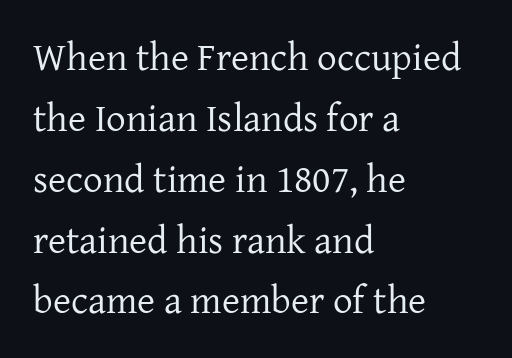
Q: Is the text bold? A: No.
Q: Is the text italic (slanted)? A: No, it is upright.
Q: Is the typeface a serif or a sans-serif typeface? A: Serif.
Q: Is the text underlined? A: No.
Q: How is the paragraph aligned? A: Left-aligned.
Q: Is the spacing between letters normal or unusually wide? A: Normal.
Q: Is the spacing between lines tight, normal or loose? A: Normal.
Q: Width (condensed, normal, or wide)? A: Normal.
Q: Stroke contrast? A: Low.
Q: x-height? A: Medium.
Q: Monospaced? A: No.
